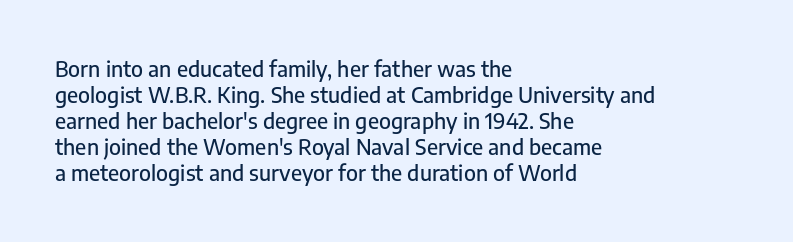
The typesetter chose a ragged-right arrangement here. The type sits square on the baseline with zero lean. There is no visible air inserted between adjacent glyphs. Has an underline been added? It has not.
